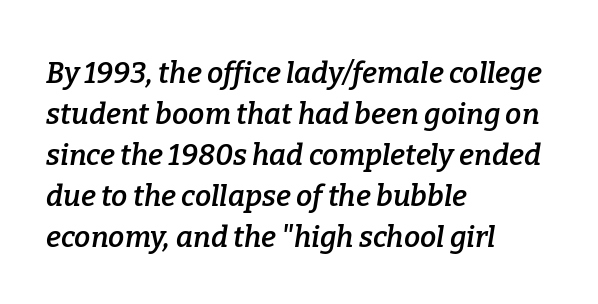
The font family rendered here belongs to the serif group. Typographic density is moderately raised because the face is semibold. Students, note that the glyphs here touch the page at normal intervals. The font's italic variant was chosen for this text. Nobody drew a line under any word here.
